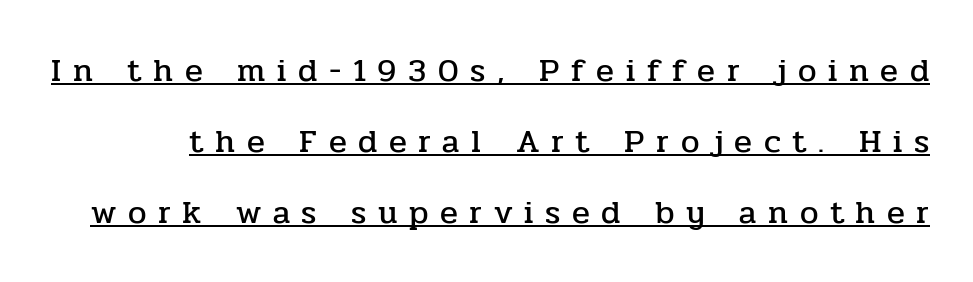
These lines are composed in type with serifs. These characters rest on top of a visible drawn line. Rows of type keep a wide berth in the vertical direction. These lines are rendered in a variable-pitch font. The letters are spread apart with noticeably loose tracking.
